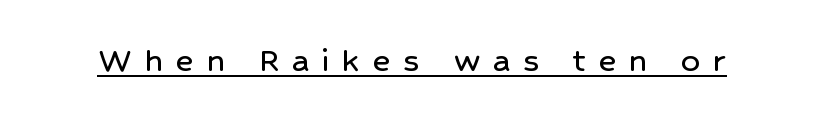
Stroke terminals: plain, sans-serif. This sample has the flowing, uneven cadence of proportional lettering. Style check: upright. Each line of the rendering has a horizontal stroke beneath the glyphs. These lines have a slow, spaced-out rhythm from letter to letter.
